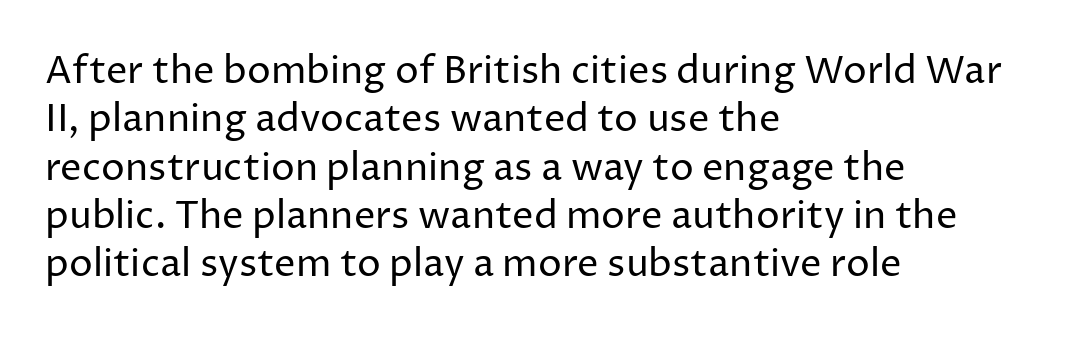
Q: Is the text bold? A: No.
Q: Is the text italic (slanted)? A: No, it is upright.
Q: Is the typeface a serif or a sans-serif typeface? A: Sans-serif.
Q: Is the text underlined? A: No.
Q: How is the paragraph aligned? A: Left-aligned.
Q: Is the spacing between letters normal or unusually wide? A: Normal.
Q: Is the spacing between lines tight, normal or loose? A: Normal.
Q: Width (condensed, normal, or wide)? A: Normal.
Q: Stroke contrast? A: Low.
Q: x-height? A: Medium.
Q: Monospaced? A: No.
